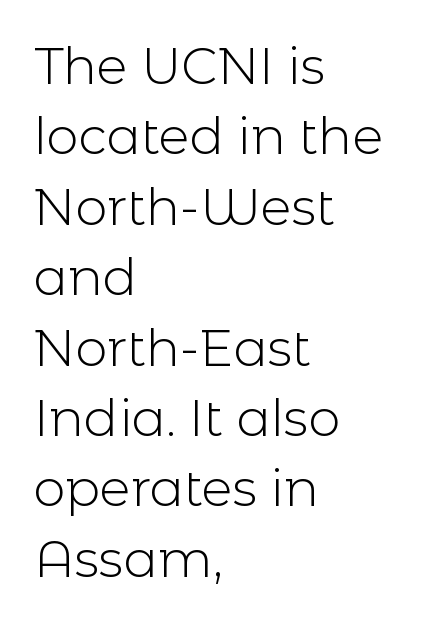
How are the letters spaced? Ordinarily, with no added tracking. Unlike italic type, these characters show no tilt at all. Varying glyph widths throughout — classic text-font behaviour. Weight: in the light-to-regular range.
